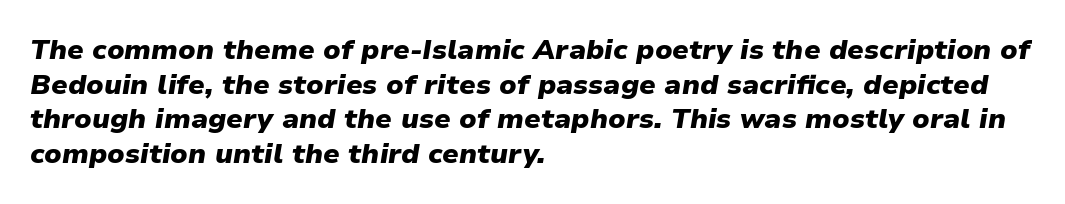
{"italic": "yes", "lean": "right", "slant_degrees": 9, "bold": "yes", "weight": "heavy", "width": "normal", "stroke_contrast": "low", "x_height": "medium", "monospaced": "no", "underline": "no", "align": "left", "line_spacing_ratio": 1.24, "letter_spacing": "normal", "letter_spacing_em": 0.0, "glyph_px": 28}
